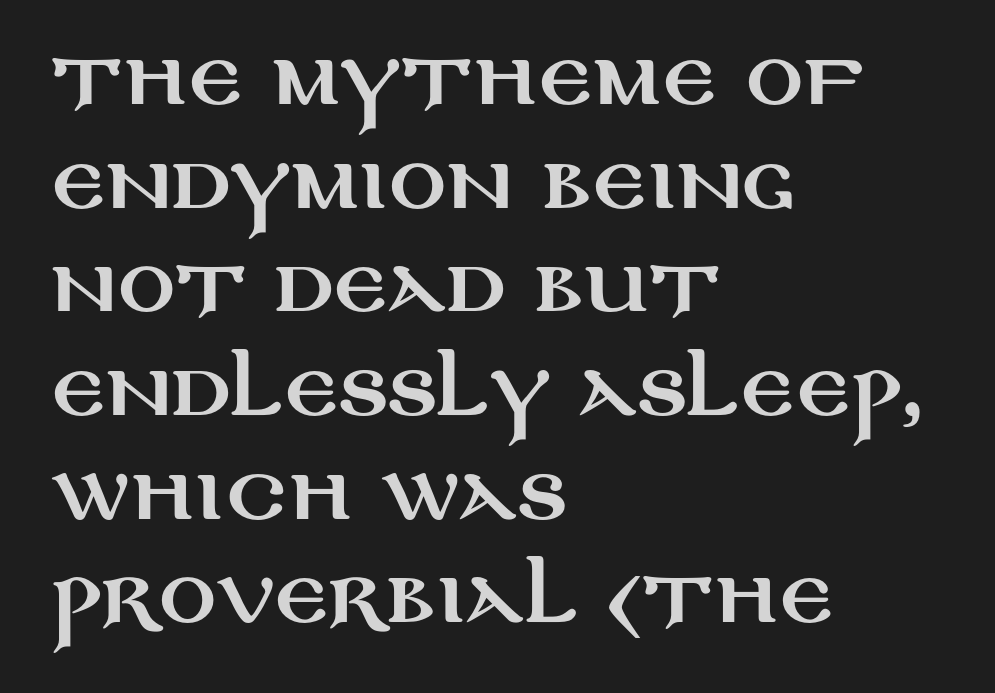
{"serif": "no", "italic": "no", "width": "wide", "stroke_contrast": "medium", "x_height": "large", "monospaced": "no", "underline": "no", "align": "left", "line_spacing": "normal", "line_spacing_ratio": 1.46, "letter_spacing": "normal", "letter_spacing_em": 0.0, "glyph_px": 71}
